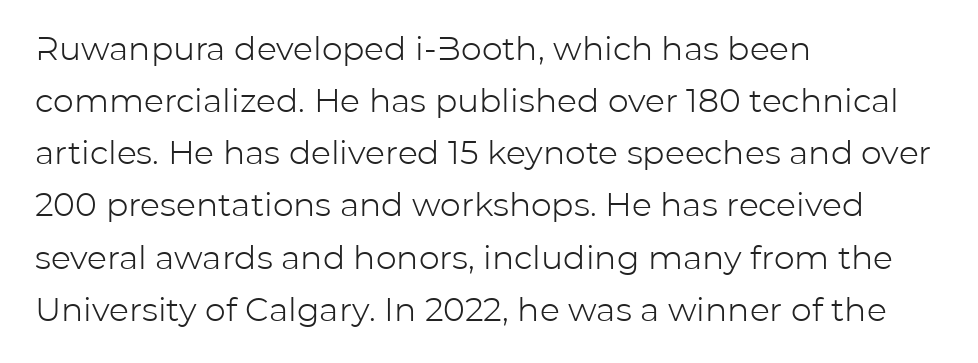
{"serif": "no", "italic": "no", "bold": "no", "weight": "light", "width": "normal", "stroke_contrast": "low", "x_height": "medium", "monospaced": "no", "underline": "no", "align": "left", "line_spacing": "normal", "line_spacing_ratio": 1.58, "letter_spacing": "normal", "letter_spacing_em": 0.0, "glyph_px": 33}
